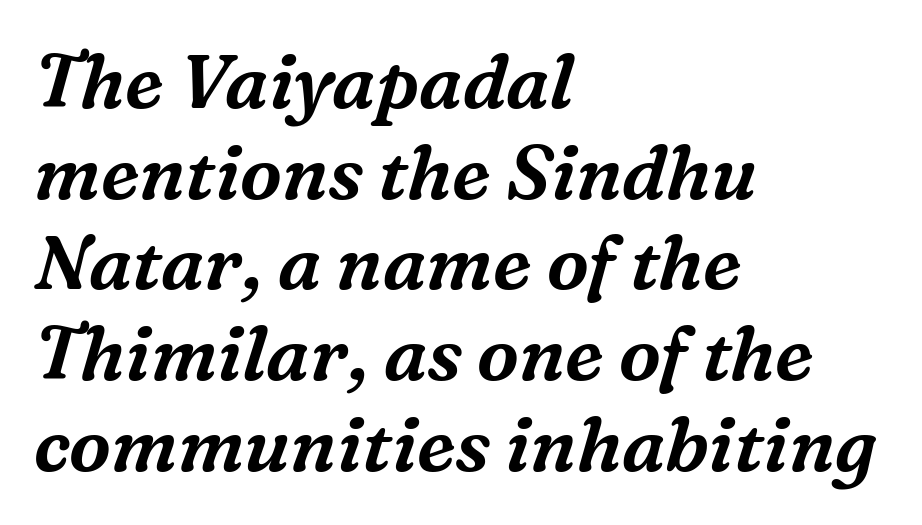
The rendering shows small feet on the letterforms — a serif design. Bare-footed words on every line. The typesetter chose a ragged-right arrangement here. Here the glyphs are tracked normally, forming tight word shapes. Spacing verdict: proportional, widths tailored to each character. Characters are canted at an angle relative to the baseline's perpendicular.
